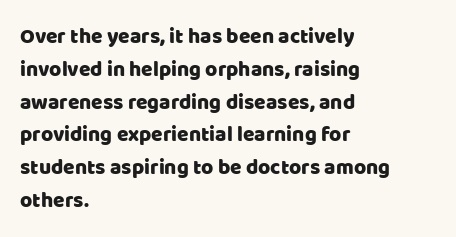
{"italic": "no", "underline": "no", "align": "left", "line_spacing": "normal", "line_spacing_ratio": 1.56, "letter_spacing": "normal", "letter_spacing_em": 0.0, "glyph_px": 21}
